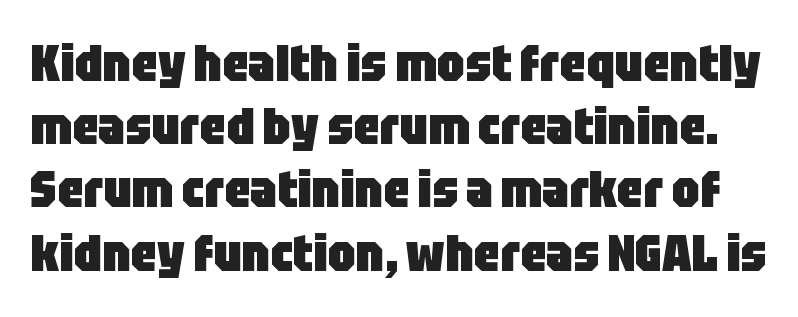
The image shows 51 px heavy, condensed sans-serif type, upright; set line spacing 1.24x, normal letter spacing, not underlined; low stroke contrast and a large x-height.
